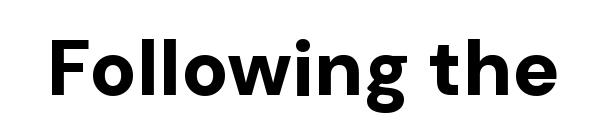
Q: Is the text bold? A: Yes.
Q: Is the text italic (slanted)? A: No, it is upright.
Q: Is the typeface a serif or a sans-serif typeface? A: Sans-serif.
Q: Is the text underlined? A: No.
Q: Is the spacing between letters normal or unusually wide? A: Normal.
Q: Width (condensed, normal, or wide)? A: Normal.
Q: Stroke contrast? A: Low.
Q: x-height? A: Medium.
Q: Monospaced? A: No.
